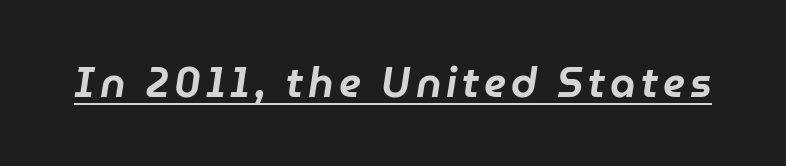
{"italic": "yes", "lean": "right", "slant_degrees": 9, "width": "normal", "stroke_contrast": "low", "x_height": "medium", "monospaced": "no", "underline": "yes", "glyph_px": 41}
